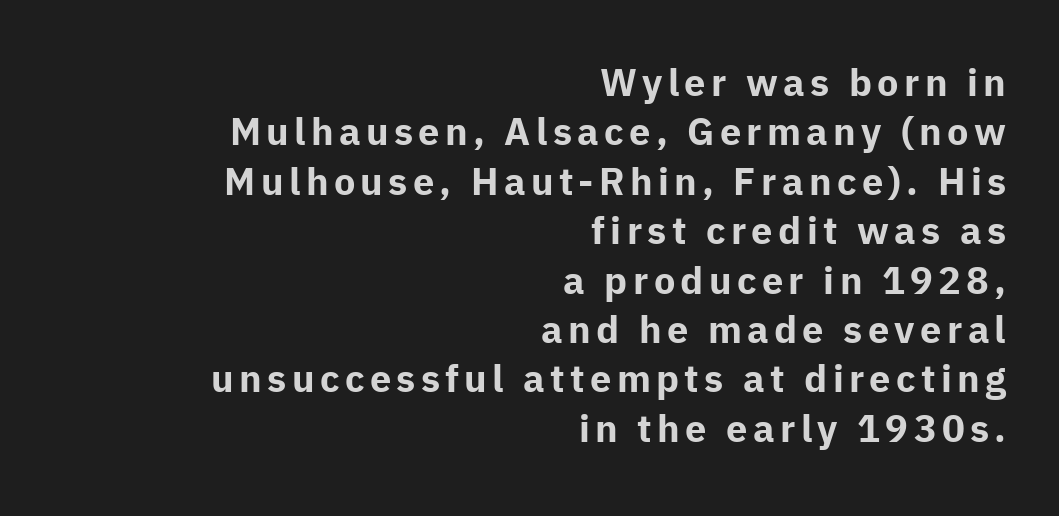
{"serif": "no", "italic": "no", "bold": "yes", "weight": "bold", "width": "normal", "stroke_contrast": "low", "x_height": "medium", "monospaced": "no", "underline": "no", "align": "right", "line_spacing": "normal", "line_spacing_ratio": 1.3, "glyph_px": 38}
